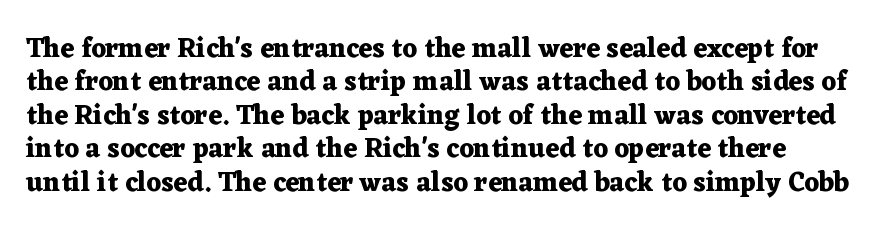
The image shows 27 px bold type, upright; set line spacing 1.24x, normal letter spacing, not underlined.
